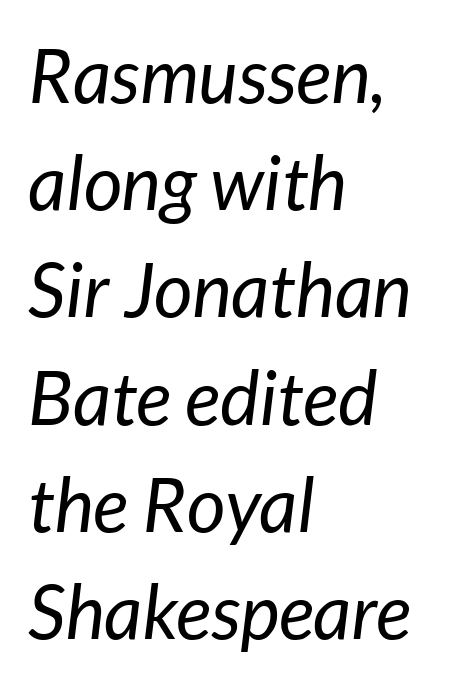
All the whitespace from short lines collects on the right. Regarding leading, the lines here are spaced in the standard way. The glyphs are unaccompanied by any horizontal stroke below them. Slant detected: the letters are inclined. Here the glyphs are tracked normally, forming tight word shapes. Unbolded letterforms with no extra heft.
